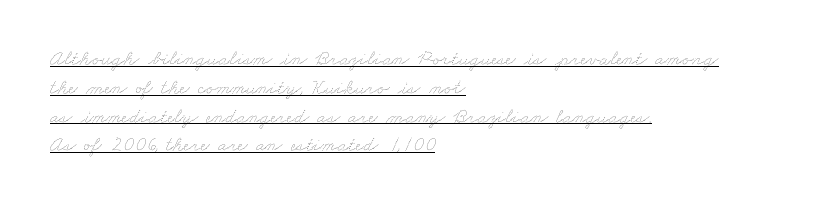
{"bold": "no", "underline": "yes", "align": "left", "line_spacing": "normal", "line_spacing_ratio": 1.37, "letter_spacing": "normal", "letter_spacing_em": 0.0, "glyph_px": 21}
